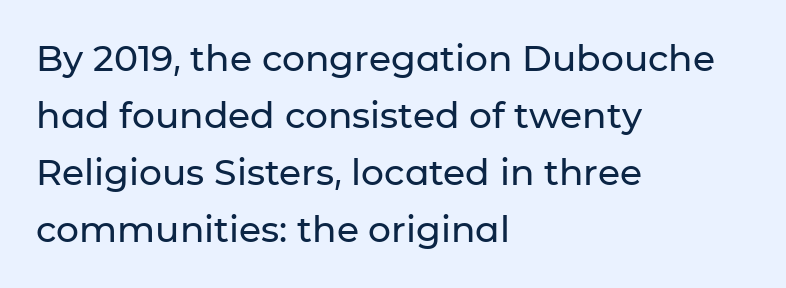
{"serif": "no", "italic": "no", "width": "normal", "stroke_contrast": "low", "x_height": "medium", "monospaced": "no", "underline": "no", "align": "left", "line_spacing": "normal", "line_spacing_ratio": 1.58, "letter_spacing": "normal", "letter_spacing_em": 0.0, "glyph_px": 36}
